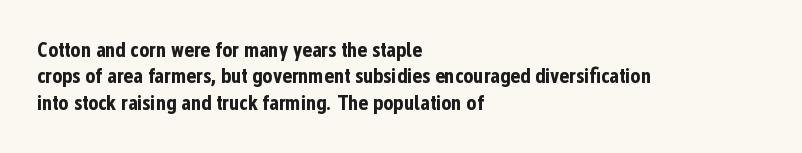
{"italic": "no", "bold": "yes", "underline": "no", "align": "left", "line_spacing": "normal", "line_spacing_ratio": 1.26, "letter_spacing": "normal", "letter_spacing_em": 0.0, "glyph_px": 21}
